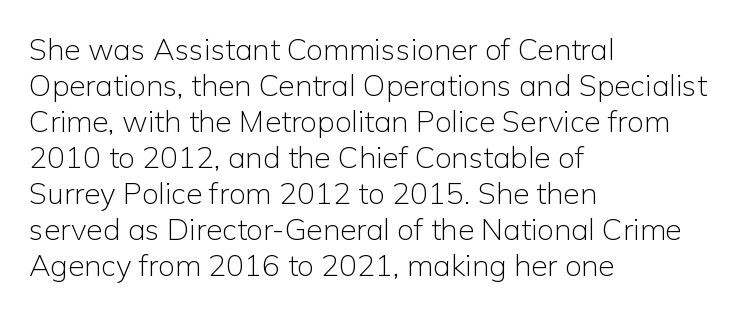
Q: Is the text bold? A: No.
Q: Is the text italic (slanted)? A: No, it is upright.
Q: Is the typeface a serif or a sans-serif typeface? A: Sans-serif.
Q: Is the text underlined? A: No.
Q: How is the paragraph aligned? A: Left-aligned.
Q: Is the spacing between letters normal or unusually wide? A: Normal.
Q: Width (condensed, normal, or wide)? A: Normal.
Q: Stroke contrast? A: Low.
Q: x-height? A: Medium.
Q: Monospaced? A: No.
